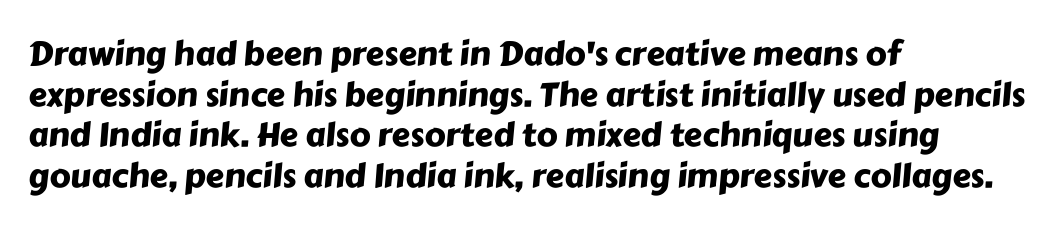
Q: Is the typeface a serif or a sans-serif typeface? A: Sans-serif.
Q: Is the text underlined? A: No.
Q: How is the paragraph aligned? A: Left-aligned.
Q: Is the spacing between letters normal or unusually wide? A: Normal.
Q: Width (condensed, normal, or wide)? A: Normal.
Q: Stroke contrast? A: Low.
Q: x-height? A: Medium.
Q: Monospaced? A: No.
